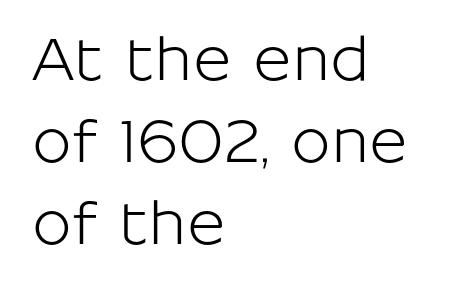
{"serif": "no", "italic": "no", "width": "normal", "stroke_contrast": "low", "x_height": "medium", "monospaced": "no", "underline": "no", "align": "left", "line_spacing": "normal", "line_spacing_ratio": 1.39, "letter_spacing": "normal", "letter_spacing_em": 0.0, "glyph_px": 59}
